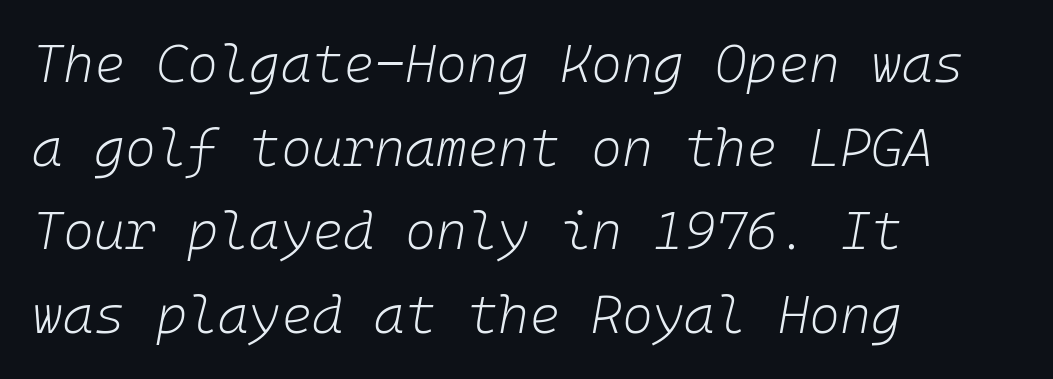
{"italic": "yes", "lean": "right", "slant_degrees": 10, "bold": "no", "weight": "light", "width": "normal", "stroke_contrast": "low", "x_height": "medium", "underline": "no", "align": "left", "line_spacing": "normal", "line_spacing_ratio": 1.58, "letter_spacing": "normal", "letter_spacing_em": 0.0, "glyph_px": 53}
